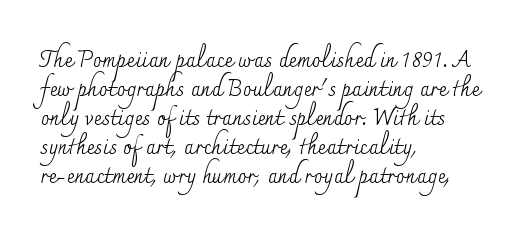
{"bold": "no", "underline": "no", "align": "left", "line_spacing": "normal", "line_spacing_ratio": 1.32, "letter_spacing": "normal", "letter_spacing_em": 0.0, "glyph_px": 22}
